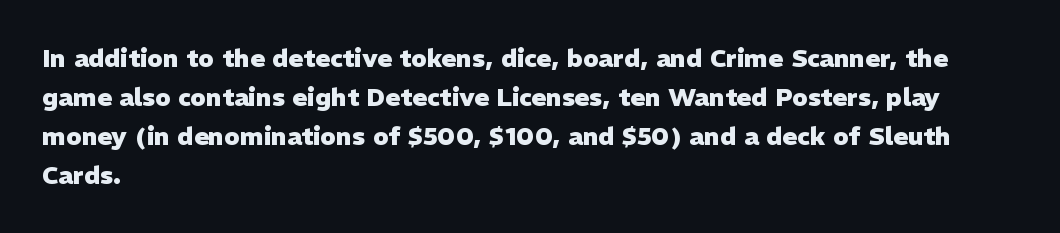
The image shows 25 px bold type, upright; set left-aligned, normal line spacing (1.56x), normal letter spacing, not underlined.
